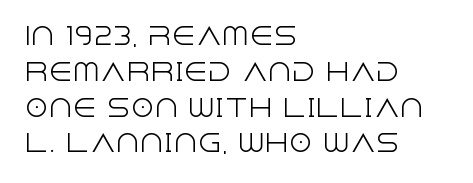
The image shows 24 px text type, upright; set left-aligned, normal line spacing (1.49x), normal letter spacing, not underlined.
